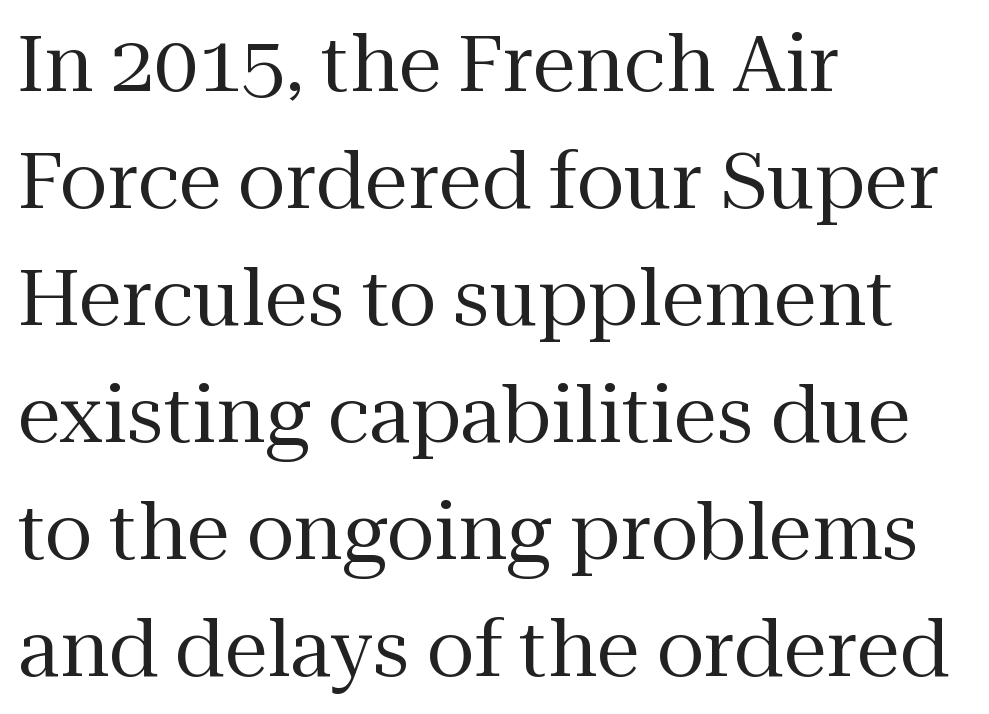
Posture: vertical. The specimen omits any rule beneath the text block's lines. I'd call this a serif setting — the letters wear small feet. Glyph-to-glyph distance matches everyday printed text.
